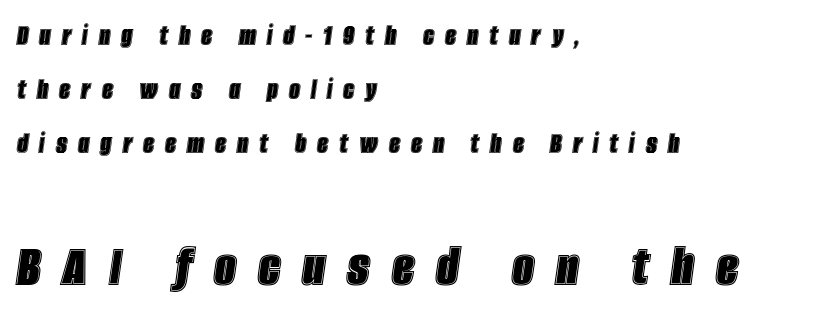
The image shows 62 px condensed type, italic (leaning right); set left-aligned, line spacing 1.75x, unusually wide letter spacing (+0.35 em), not underlined; the second (bottom) block is 2.0x larger; a large x-height.
